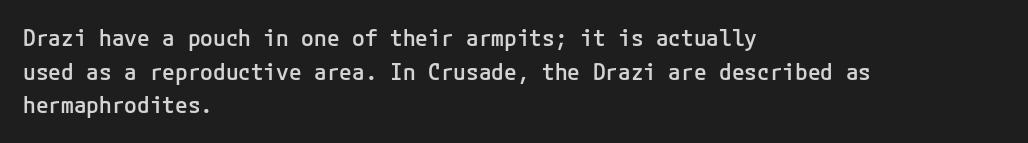
{"italic": "no", "bold": "semi", "underline": "no", "align": "left", "line_spacing": "normal", "line_spacing_ratio": 1.46, "letter_spacing": "normal", "letter_spacing_em": 0.0, "glyph_px": 23}
